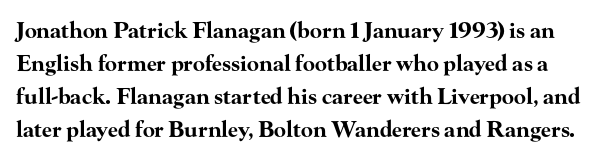
Q: Is the text bold? A: Yes.
Q: Is the text italic (slanted)? A: No, it is upright.
Q: Is the text underlined? A: No.
Q: Is the spacing between letters normal or unusually wide? A: Normal.
Q: Is the spacing between lines tight, normal or loose? A: Normal.
